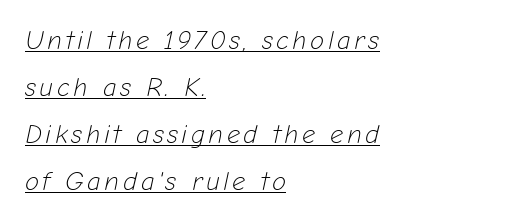
Q: Is the text bold? A: No.
Q: Is the text italic (slanted)? A: Yes, it leans right by about 12 degrees.
Q: Is the text underlined? A: Yes.
Q: How is the paragraph aligned? A: Left-aligned.
